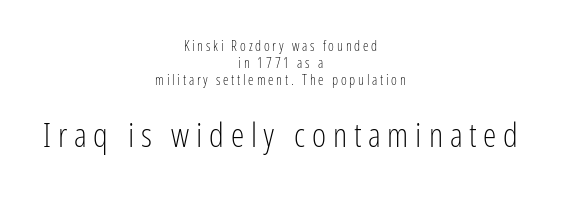
The image shows 34 px light, condensed sans-serif type, upright; set centered, line spacing 1.22x, unusually wide letter spacing (+0.2 em), not underlined; the second (bottom) block is 2.43x larger; low stroke contrast and a medium x-height.
